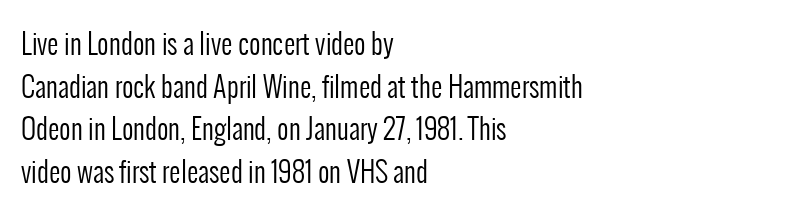
The image shows 28 px regular-weight, condensed sans-serif type, upright; set left-aligned, normal line spacing (1.52x), normal letter spacing, not underlined; low stroke contrast and a medium x-height.
